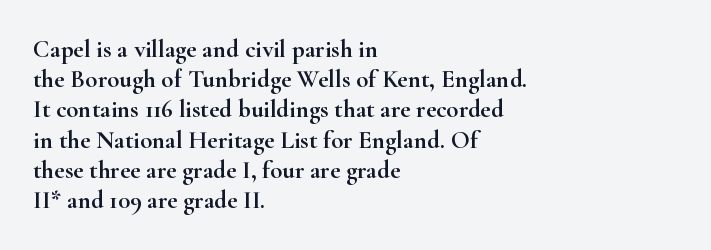
{"italic": "no", "underline": "no", "align": "left", "line_spacing_ratio": 1.21, "letter_spacing": "normal", "letter_spacing_em": 0.0, "glyph_px": 25}
